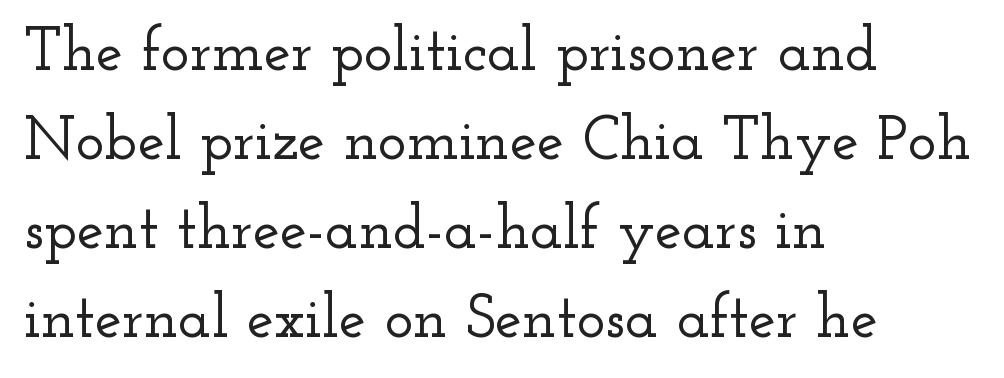
{"serif": "yes", "italic": "no", "width": "wide", "stroke_contrast": "low", "x_height": "small", "monospaced": "no", "underline": "no", "align": "left", "line_spacing": "normal", "line_spacing_ratio": 1.46, "letter_spacing": "normal", "letter_spacing_em": 0.0, "glyph_px": 61}
